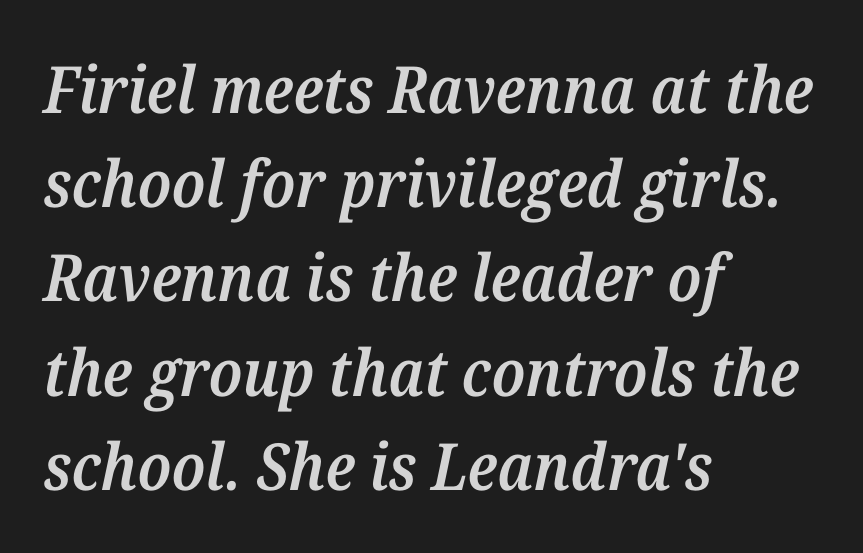
{"serif": "yes", "italic": "yes", "lean": "right", "slant_degrees": 12, "bold": "semi", "weight": "semibold", "width": "normal", "stroke_contrast": "medium", "x_height": "medium", "monospaced": "no", "underline": "no", "align": "left", "line_spacing": "normal", "line_spacing_ratio": 1.45, "letter_spacing": "normal", "letter_spacing_em": 0.0, "glyph_px": 65}
